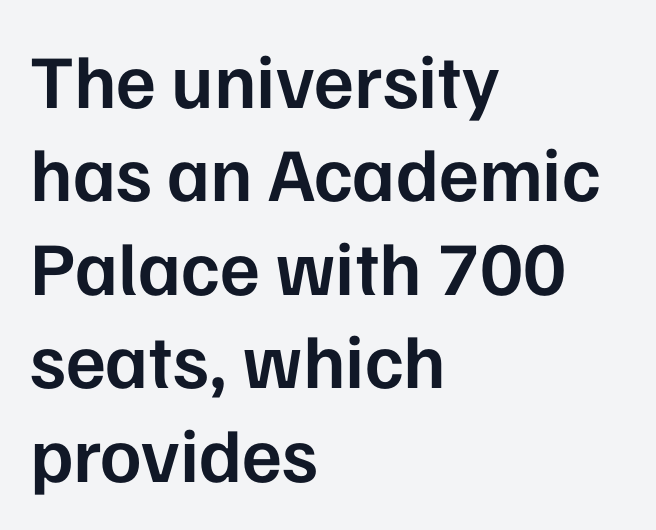
The foot of each line stays bare and open. Slightly chunky letters — semibold, I'd say, not full bold. Posture: vertical. Every row of glyphs begins at an identical x-position on the left. The face used here is rendered with its standard letterfit. You could not count columns in this text — the font is proportionally spaced.
